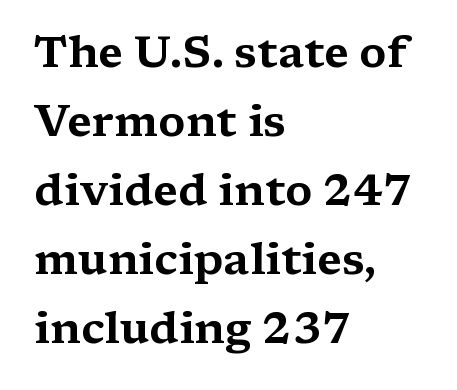
Q: Is the text italic (slanted)? A: No, it is upright.
Q: Is the typeface a serif or a sans-serif typeface? A: Serif.
Q: Is the text underlined? A: No.
Q: How is the paragraph aligned? A: Left-aligned.
Q: Is the spacing between letters normal or unusually wide? A: Normal.
Q: Is the spacing between lines tight, normal or loose? A: Normal.
Q: Width (condensed, normal, or wide)? A: Wide.
Q: Stroke contrast? A: Medium.
Q: x-height? A: Medium.
Q: Monospaced? A: No.
